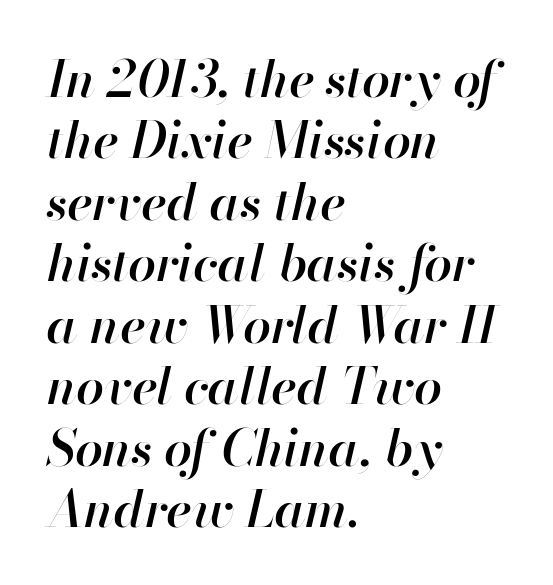
The paragraph shown leans on its left margin. There's an unmistakable incline to the writing here. Bare-footed words on every line. Words appear dense and cohesive because spacing is normal.
